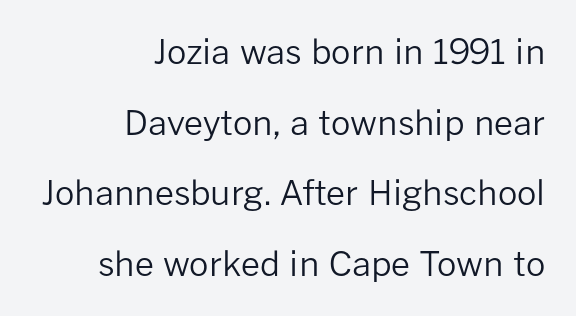
Weight: not bold — regular or lighter. Words appear dense and cohesive because spacing is normal. The leading is generous, giving the passage an open texture. Anything drawn beneath the words? Only blank space.
